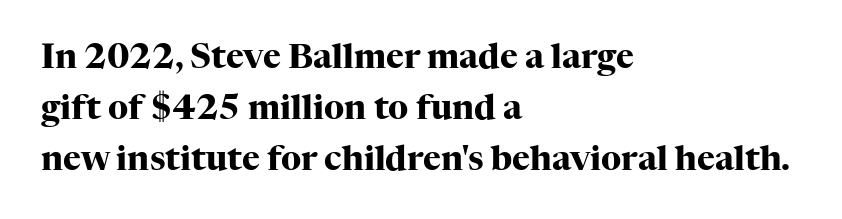
The image shows 34 px heavy serif type, upright; set left-aligned, normal line spacing (1.5x), normal letter spacing, not underlined; high stroke contrast and a medium x-height.
